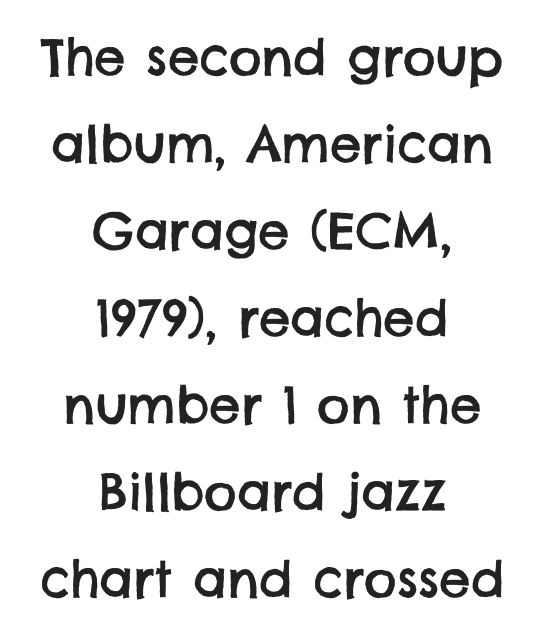
Each letter keeps its own natural width here, so spacing adapts to shape. This is sans-serif lettering, the kind often seen on screens and signage. Centered paragraph, ragged on both sides. Between one letter and the next there's only the usual sliver of space.
